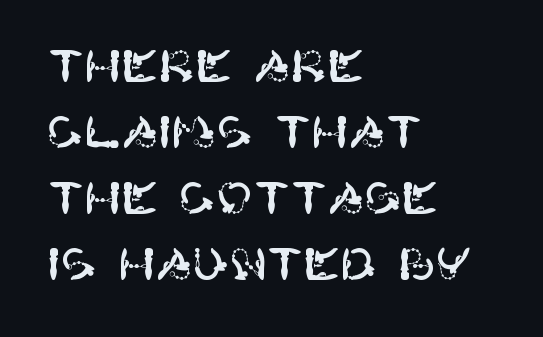
Q: Is the text italic (slanted)? A: No, it is upright.
Q: Is the typeface a serif or a sans-serif typeface? A: Sans-serif.
Q: Is the text underlined? A: No.
Q: How is the paragraph aligned? A: Left-aligned.
Q: Is the spacing between letters normal or unusually wide? A: Normal.
Q: Is the spacing between lines tight, normal or loose? A: Normal.
Q: Width (condensed, normal, or wide)? A: Normal.
Q: Stroke contrast? A: High.
Q: x-height? A: Large.
